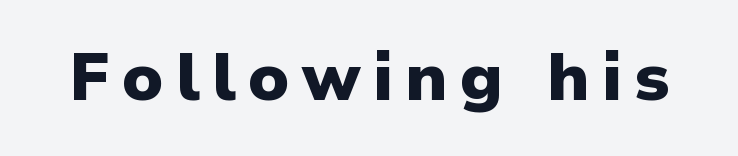
The image shows 67 px heavy sans-serif type, upright; set not underlined; low stroke contrast and a medium x-height.
